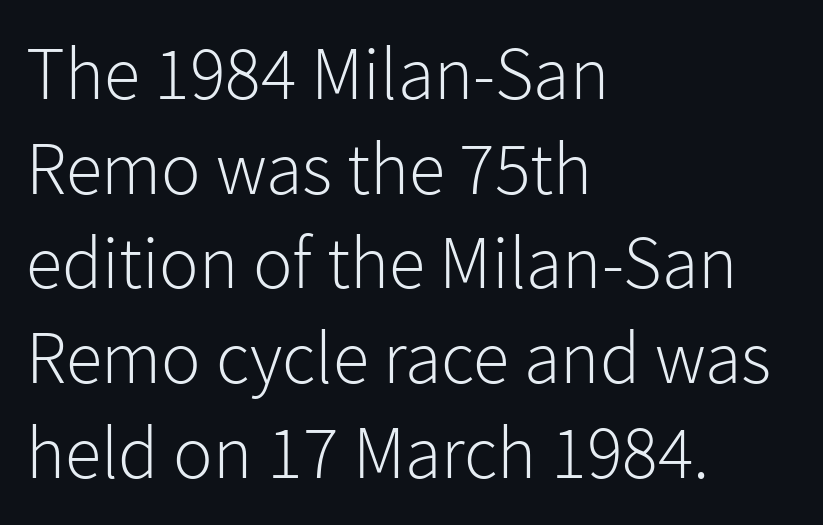
Q: Is the text bold? A: No.
Q: Is the text italic (slanted)? A: No, it is upright.
Q: Is the typeface a serif or a sans-serif typeface? A: Sans-serif.
Q: Is the text underlined? A: No.
Q: How is the paragraph aligned? A: Left-aligned.
Q: Is the spacing between letters normal or unusually wide? A: Normal.
Q: Is the spacing between lines tight, normal or loose? A: Normal.
Q: Width (condensed, normal, or wide)? A: Normal.
Q: Stroke contrast? A: Low.
Q: x-height? A: Medium.
Q: Monospaced? A: No.
